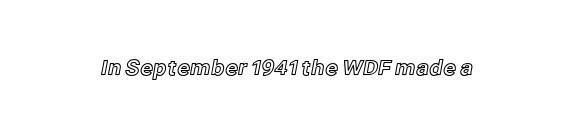
{"underline": "no", "letter_spacing": "normal", "letter_spacing_em": 0.0, "glyph_px": 21}
